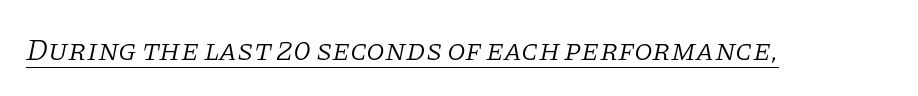
{"serif": "yes", "italic": "yes", "lean": "right", "slant_degrees": 11, "bold": "no", "weight": "light", "width": "normal", "stroke_contrast": "low", "x_height": "large", "monospaced": "no", "underline": "yes", "letter_spacing": "normal", "letter_spacing_em": 0.0, "glyph_px": 30}
